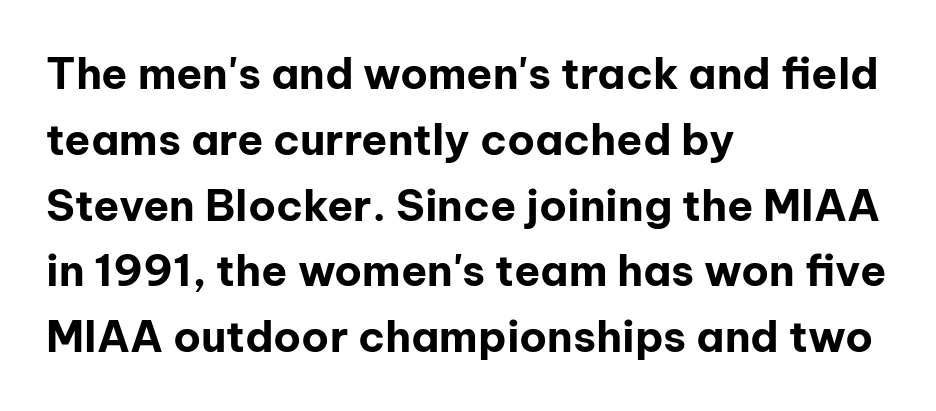
Q: Is the text bold? A: Yes.
Q: Is the text italic (slanted)? A: No, it is upright.
Q: Is the typeface a serif or a sans-serif typeface? A: Sans-serif.
Q: Is the text underlined? A: No.
Q: How is the paragraph aligned? A: Left-aligned.
Q: Is the spacing between letters normal or unusually wide? A: Normal.
Q: Is the spacing between lines tight, normal or loose? A: Normal.
Q: Width (condensed, normal, or wide)? A: Normal.
Q: Stroke contrast? A: Low.
Q: x-height? A: Medium.
Q: Monospaced? A: No.
